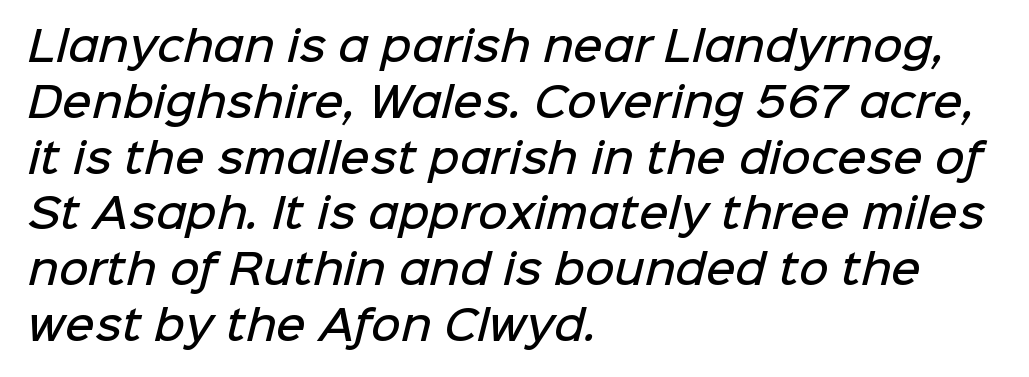
{"serif": "no", "bold": "semi", "weight": "semibold", "width": "normal", "stroke_contrast": "low", "x_height": "medium", "monospaced": "no", "underline": "no", "align": "left", "line_spacing": "normal", "line_spacing_ratio": 1.36, "letter_spacing": "normal", "letter_spacing_em": 0.0, "glyph_px": 41}
